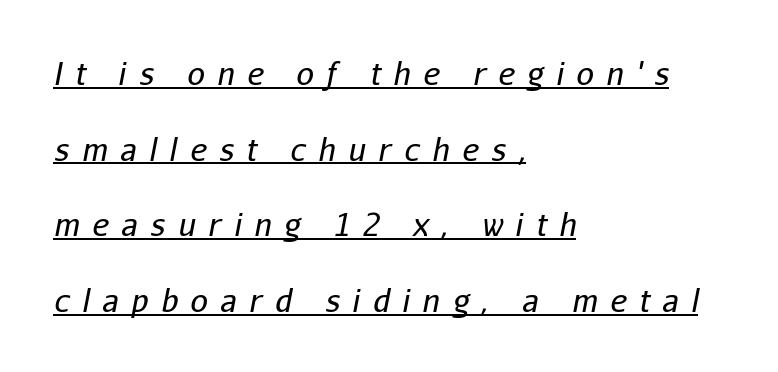
Students, observe: this is what heavily led, spacious text looks like. This sample has the flowing, uneven cadence of proportional lettering. The passage shown leans; its letterforms are oblique. Letter spacing: wide. Horizontal alignment here is leftward, the default for most running prose.
